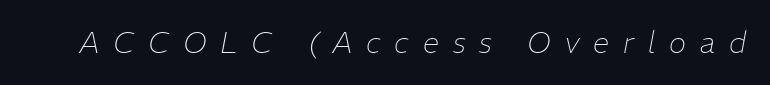
Q: Is the text bold? A: No.
Q: Is the text italic (slanted)? A: Yes, it leans right by about 11 degrees.
Q: Is the text underlined? A: No.
Q: Is the spacing between letters normal or unusually wide? A: Unusually wide.
Q: Width (condensed, normal, or wide)? A: Normal.
Q: Stroke contrast? A: Low.
Q: x-height? A: Medium.
Q: Monospaced? A: No.
